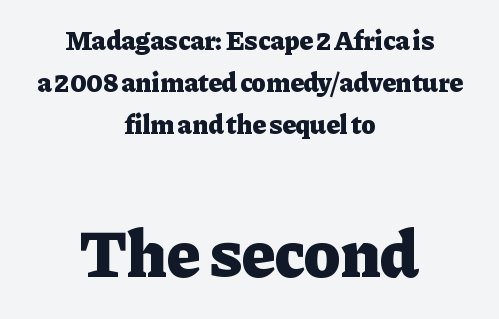
Q: Is the text bold? A: Yes.
Q: Is the text italic (slanted)? A: No, it is upright.
Q: Is the typeface a serif or a sans-serif typeface? A: Serif.
Q: Is the text underlined? A: No.
Q: How is the paragraph aligned? A: Centered.
Q: Is the spacing between letters normal or unusually wide? A: Normal.
Q: Is the spacing between lines tight, normal or loose? A: Normal.
Q: Which block of text is set in a larger size, the first (top) or the second (bottom)? A: The second (bottom) one.
Q: Width (condensed, normal, or wide)? A: Normal.
Q: Stroke contrast? A: Low.
Q: x-height? A: Medium.
Q: Monospaced? A: No.
